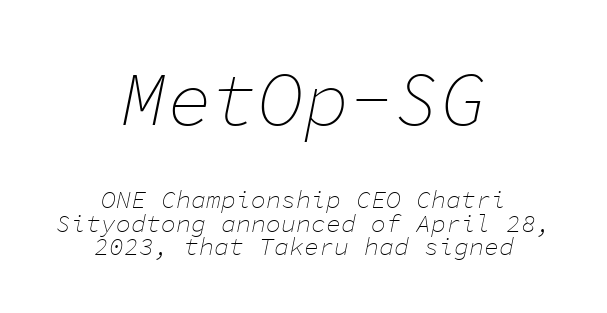
Summary of weight: not heavy and not bold. Beneath every word, the page is bare. Every character sits at an angle, as italics do. Every character here occupies the same horizontal width, giving the sample a typewriter-like rhythm. The lines are quadded center. The passage shown begins with its larger block and ends with its smaller one.
